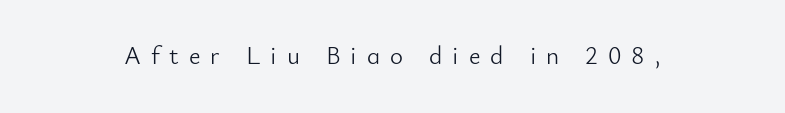
The image shows 25 px text type, upright; set unusually wide letter spacing (+0.4 em), not underlined.
